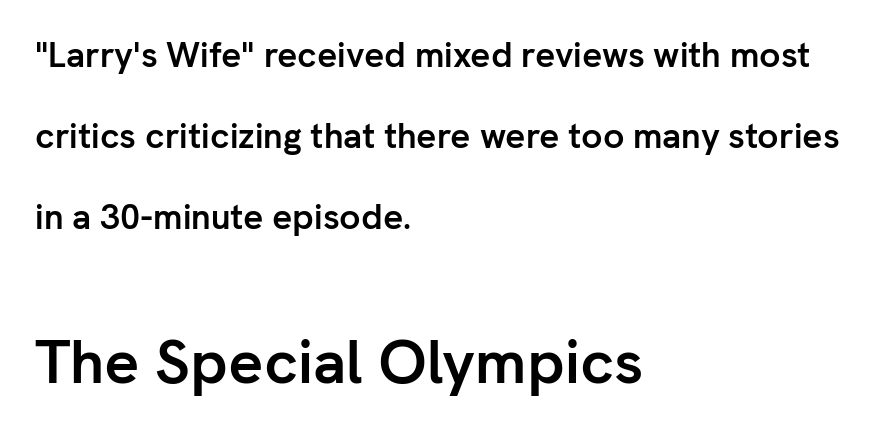
Q: Is the text bold? A: Yes.
Q: Is the text italic (slanted)? A: No, it is upright.
Q: Is the typeface a serif or a sans-serif typeface? A: Sans-serif.
Q: Is the text underlined? A: No.
Q: How is the paragraph aligned? A: Left-aligned.
Q: Is the spacing between letters normal or unusually wide? A: Normal.
Q: Is the spacing between lines tight, normal or loose? A: Loose.
Q: Which block of text is set in a larger size, the first (top) or the second (bottom)? A: The second (bottom) one.
Q: Width (condensed, normal, or wide)? A: Normal.
Q: Stroke contrast? A: Low.
Q: x-height? A: Medium.
Q: Monospaced? A: No.
